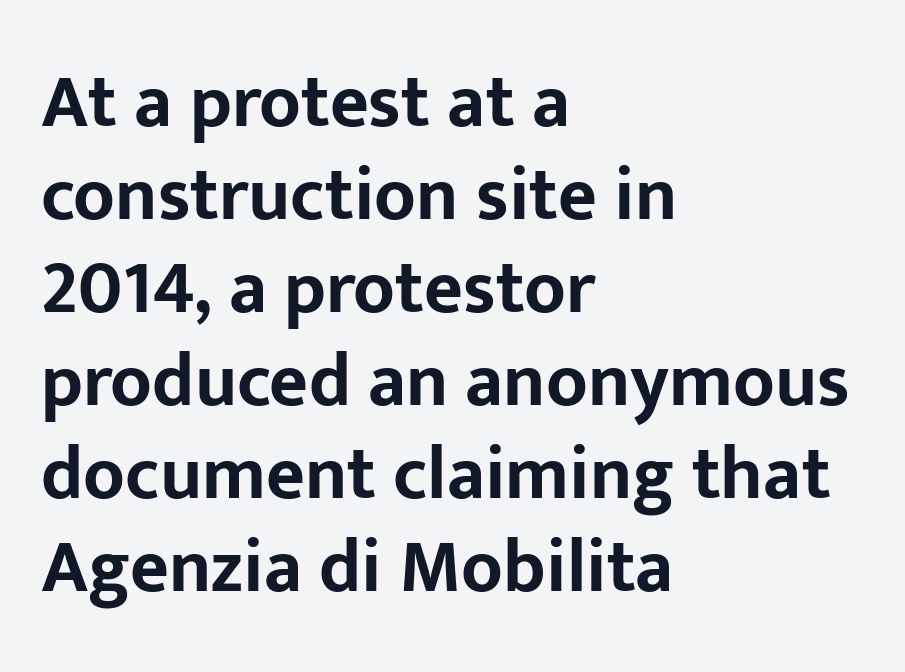
The image shows 75 px bold sans-serif type, upright; set left-aligned, line spacing 1.24x, normal letter spacing, not underlined; low stroke contrast and a medium x-height.
